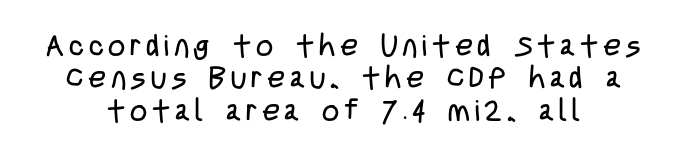
The image shows 30 px regular-weight, condensed sans-serif type, upright; set centered, tight line spacing (1.08x), not underlined; low stroke contrast and a large x-height.
